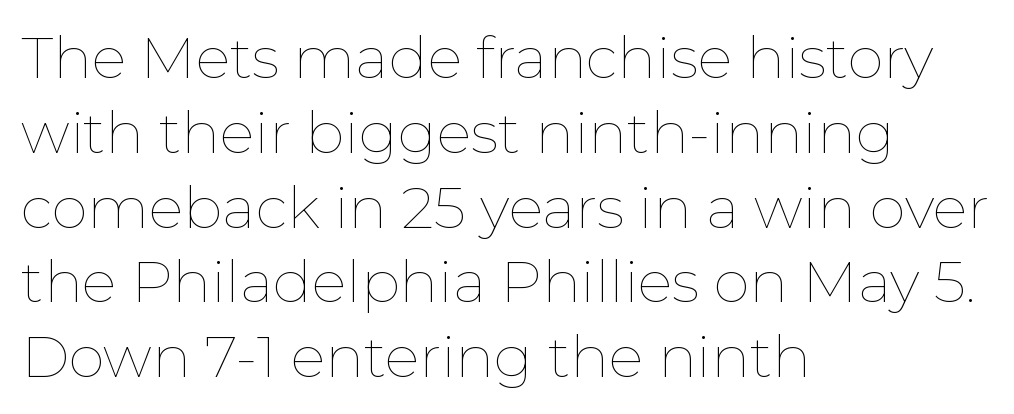
The image shows 58 px thin type, upright; set left-aligned, normal line spacing (1.29x), normal letter spacing, not underlined; low stroke contrast and a medium x-height.
